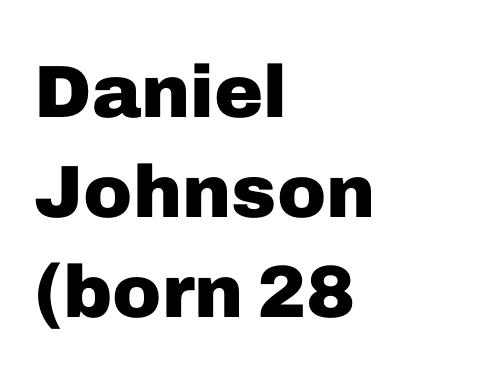
Rows of type keep a routine distance in the vertical direction. The ragged edge is on the right, which tells us the setting is flush left. The letters advance in unequal steps, a hallmark of proportional type. Check under the words: just untouched page. Unlike a traditional serif, this face leaves its strokes unadorned. The glyphs have the mass of a bold cut.
